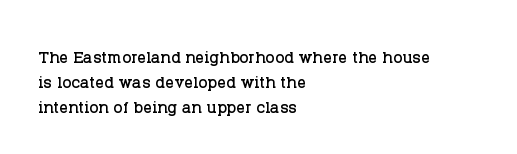
Q: Is the text italic (slanted)? A: No, it is upright.
Q: Is the text underlined? A: No.
Q: How is the paragraph aligned? A: Left-aligned.
Q: Is the spacing between letters normal or unusually wide? A: Normal.
Q: Is the spacing between lines tight, normal or loose? A: Tight.
